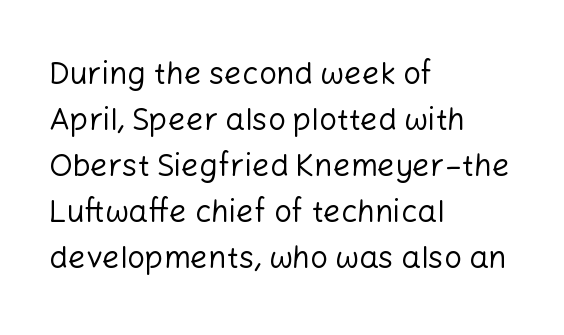
{"serif": "no", "italic": "no", "bold": "no", "weight": "regular", "width": "normal", "stroke_contrast": "low", "x_height": "medium", "monospaced": "no", "underline": "no", "align": "left", "line_spacing": "normal", "line_spacing_ratio": 1.48, "letter_spacing": "normal", "letter_spacing_em": 0.0, "glyph_px": 31}
